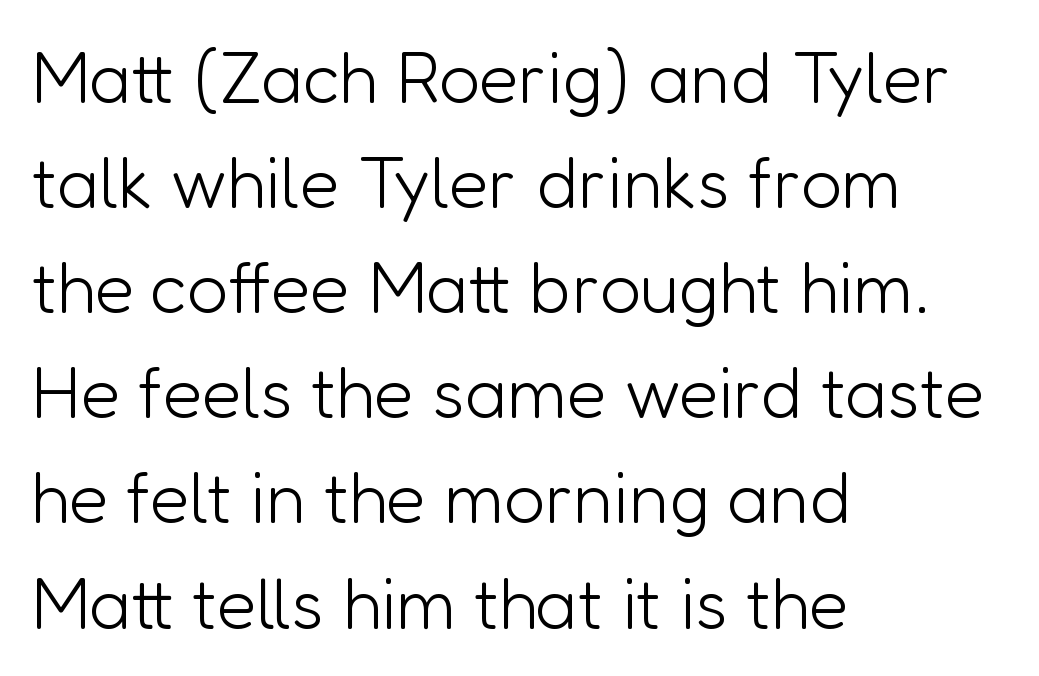
Compared with typical body copy, the letter spacing here is the same. The letters advance in unequal steps, a hallmark of proportional type. The paragraph has a hard left edge and a soft right edge. Bare-footed words on every line. Typographically, this falls in the sans-serif category.
